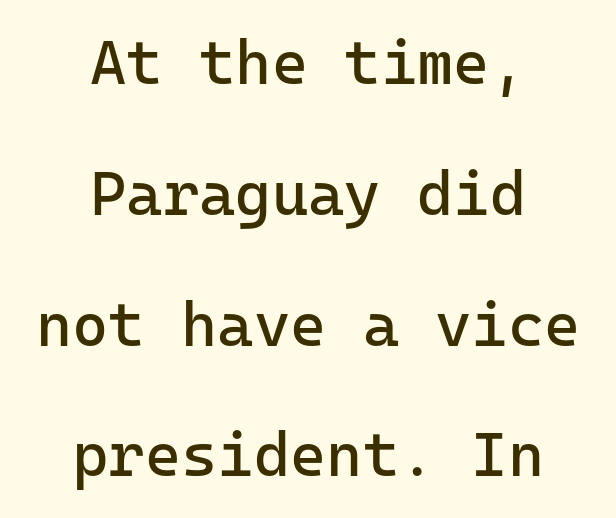
Does the type have serifs? No, each stem ends abruptly. Anything drawn beneath the words? Only blank space. Weight: in the light-to-regular range. Designer's note — italics off, roman on. Every character here occupies the same horizontal width, giving the sample a typewriter-like rhythm. Students, observe: this is what heavily led, spacious text looks like.
